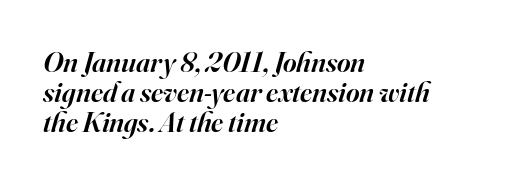
Q: Is the text bold? A: Semi-bold.
Q: Is the text italic (slanted)? A: Yes, it leans right by about 16 degrees.
Q: Is the typeface a serif or a sans-serif typeface? A: Serif.
Q: Is the text underlined? A: No.
Q: How is the paragraph aligned? A: Left-aligned.
Q: Is the spacing between letters normal or unusually wide? A: Normal.
Q: Is the spacing between lines tight, normal or loose? A: Tight.
Q: Width (condensed, normal, or wide)? A: Normal.
Q: Stroke contrast? A: High.
Q: x-height? A: Small.
Q: Monospaced? A: No.
